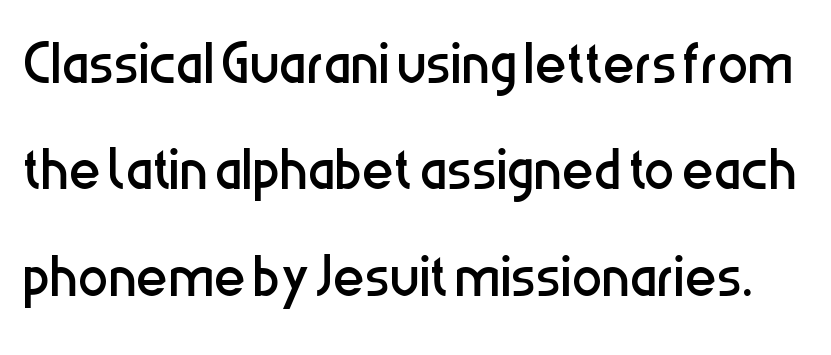
The typography opts for an upright posture over an oblique one. The passage shown is not bold in any degree. Examine the stroke ends and you'll find no serifs. The strip under each line holds only bare page. Interline gaps are of average width in this sample. The passage shown is typed in a proportional face where columns would drift.
